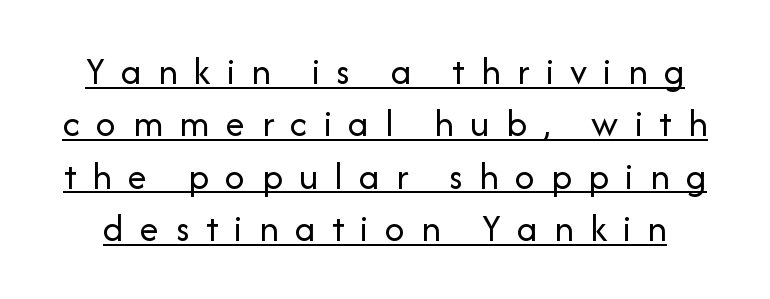
The image shows 39 px regular-weight sans-serif type, upright; set normal line spacing (1.34x), unusually wide letter spacing (+0.42 em), underlined; low stroke contrast and a medium x-height.
